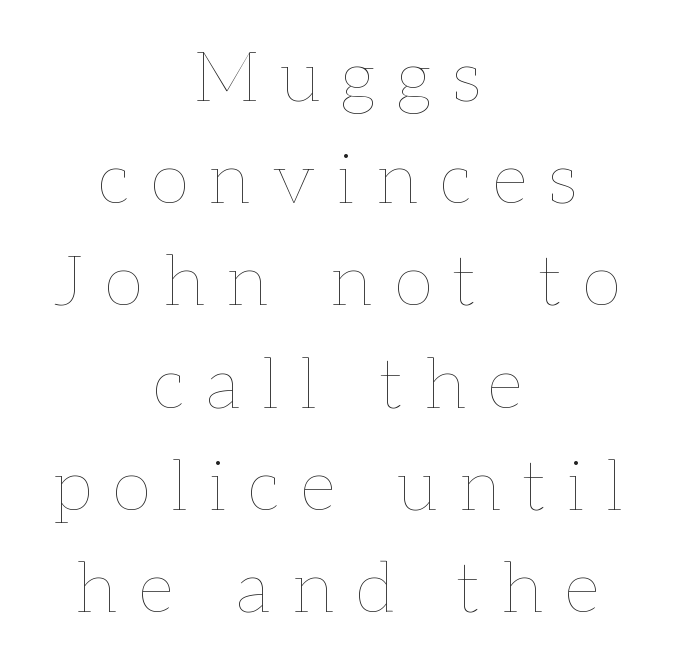
The image shows 71 px thin type, upright; set centered, normal line spacing (1.44x), unusually wide letter spacing (+0.31 em), not underlined; low stroke contrast and a medium x-height.
